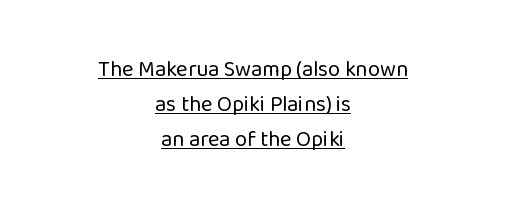
Each line of the rendering has a horizontal stroke beneath the glyphs. Whoever set this chose a conventional vertical rhythm. These lines stack symmetrically, like a column narrowing and widening about its center. The type is set solid horizontally, with unmodified tracking.
